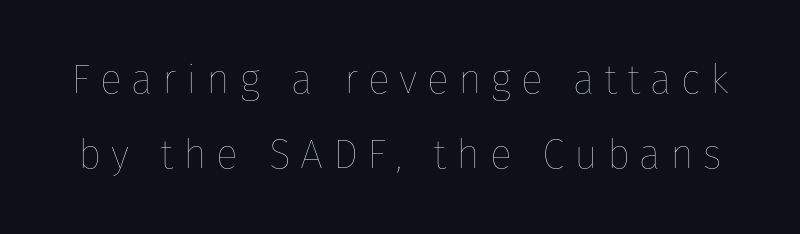
The rendering uses natural spacing where letterforms have individual widths. The foot of each line stays bare and open. Is the stroke heavy? The answer is a plain regular-or-lighter. This is roman type, the default non-slanted kind. These lines have a slow, spaced-out rhythm from letter to letter.
